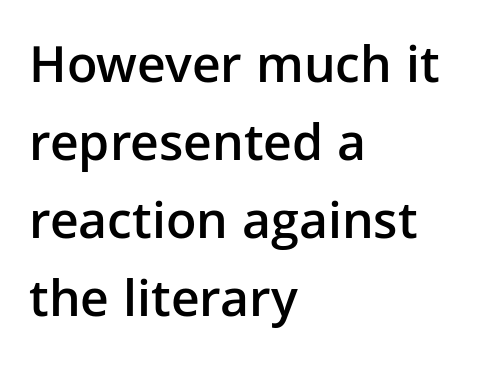
The image shows 50 px semibold sans-serif type, upright; set left-aligned, normal line spacing (1.56x), normal letter spacing, not underlined; low stroke contrast and a medium x-height.
